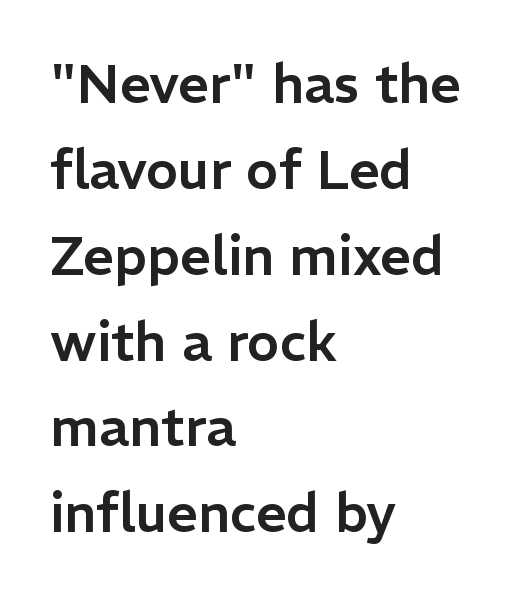
{"serif": "no", "italic": "no", "width": "normal", "stroke_contrast": "low", "x_height": "medium", "monospaced": "no", "underline": "no", "align": "left", "line_spacing": "normal", "line_spacing_ratio": 1.59, "letter_spacing": "normal", "letter_spacing_em": 0.0, "glyph_px": 54}
